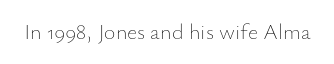
The image shows 22 px text type, upright; set normal letter spacing, not underlined.
